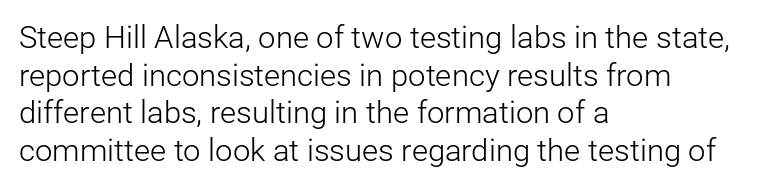
Q: Is the text bold? A: No.
Q: Is the text italic (slanted)? A: No, it is upright.
Q: Is the typeface a serif or a sans-serif typeface? A: Sans-serif.
Q: Is the text underlined? A: No.
Q: How is the paragraph aligned? A: Left-aligned.
Q: Is the spacing between letters normal or unusually wide? A: Normal.
Q: Width (condensed, normal, or wide)? A: Normal.
Q: Stroke contrast? A: Low.
Q: x-height? A: Medium.
Q: Monospaced? A: No.
